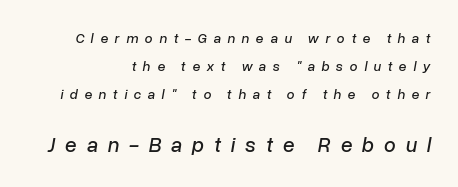
Between one letter and the next there's a generous, obvious gap. A typesetter would mark this as italic. A bare baseline throughout the passage. The letters in the lower block stand taller than those in the block above. Whoever set this chose breathing room over compactness in the vertical rhythm.
